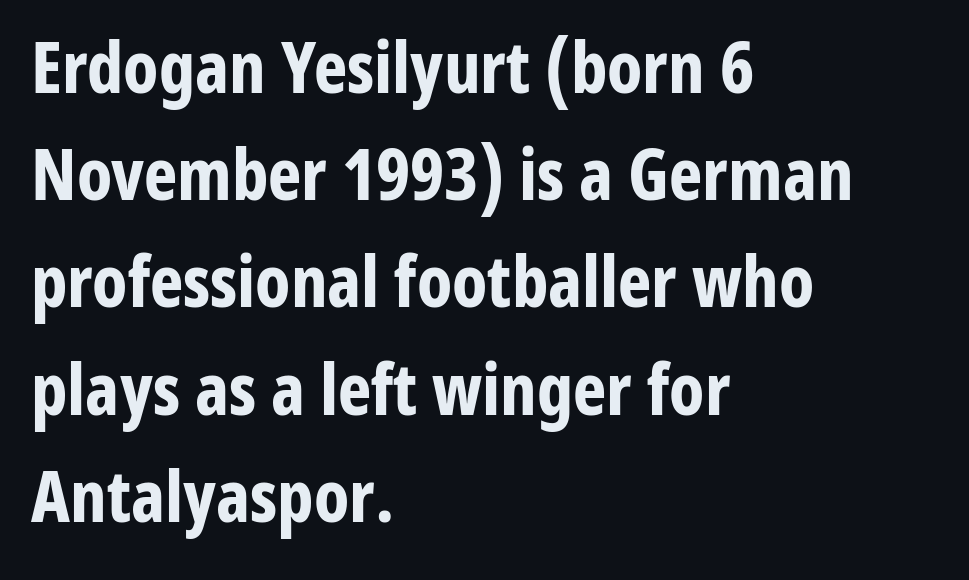
{"serif": "no", "italic": "no", "bold": "yes", "weight": "bold", "width": "condensed", "stroke_contrast": "low", "x_height": "medium", "monospaced": "no", "underline": "no", "align": "left", "line_spacing": "normal", "line_spacing_ratio": 1.51, "letter_spacing": "normal", "letter_spacing_em": 0.0, "glyph_px": 71}
